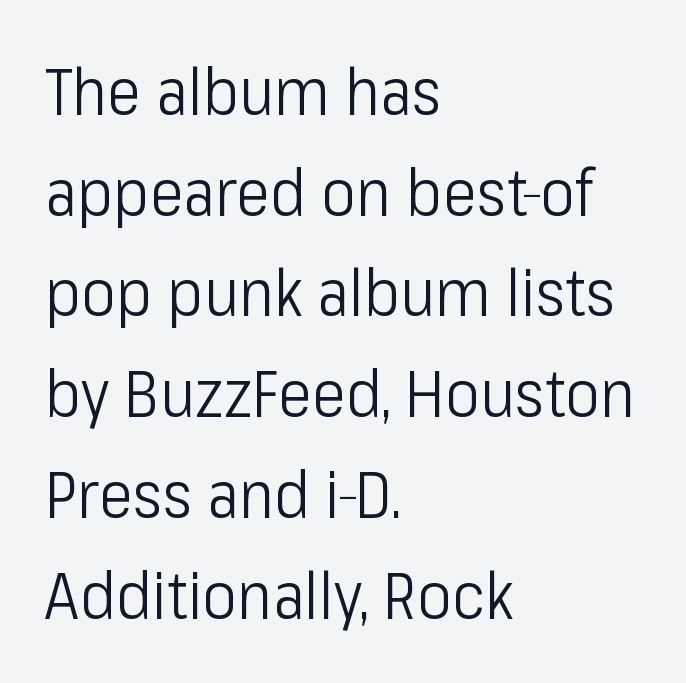
The image shows 65 px light, condensed sans-serif type, upright; set left-aligned, normal line spacing (1.55x), normal letter spacing, not underlined; low stroke contrast and a medium x-height.
